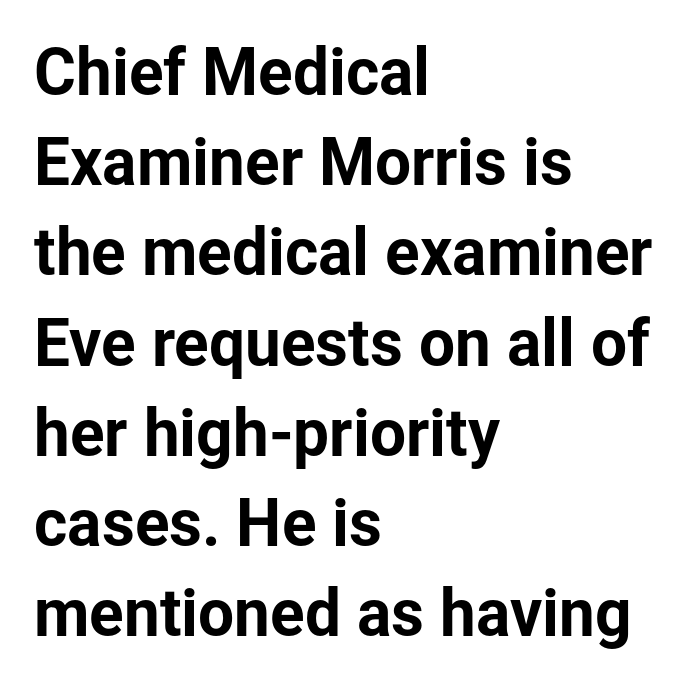
{"serif": "no", "italic": "no", "width": "normal", "stroke_contrast": "low", "x_height": "medium", "monospaced": "no", "underline": "no", "align": "left", "line_spacing": "normal", "line_spacing_ratio": 1.41, "letter_spacing": "normal", "letter_spacing_em": 0.0, "glyph_px": 64}
